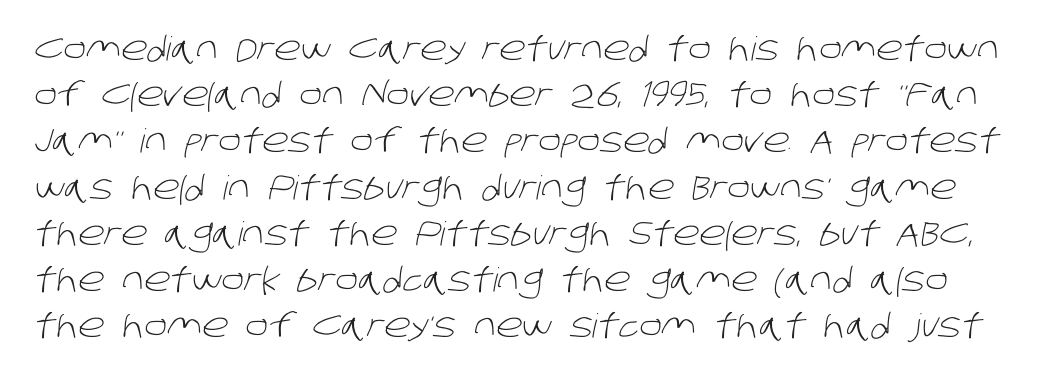
The image shows 33 px light sans-serif type; set normal line spacing (1.4x), normal letter spacing, not underlined; low stroke contrast and a large x-height.
